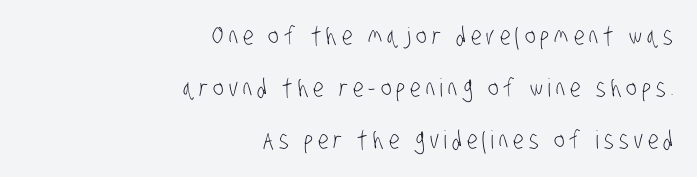
The passage shown is not underscored anywhere. Stem width sits at or under what a default text font uses. Does the copy run flush right? Yes — the right margin is perfectly even. This block would shrink considerably if given ordinary leading; it's expanded now. These lines have a slow, spaced-out rhythm from letter to letter.
